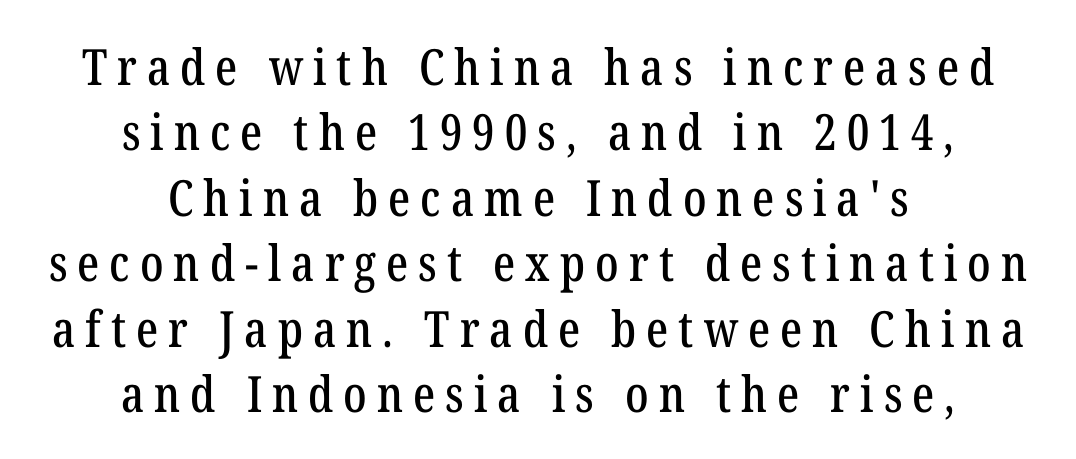
{"serif": "yes", "italic": "no", "width": "condensed", "stroke_contrast": "low", "x_height": "medium", "monospaced": "no", "underline": "no", "align": "center", "line_spacing": "normal", "line_spacing_ratio": 1.31, "letter_spacing": "wide", "letter_spacing_em": 0.2, "glyph_px": 50}
